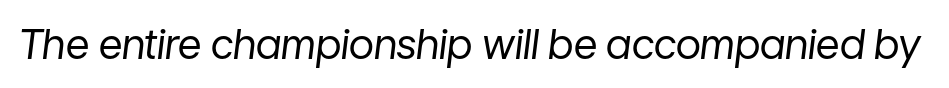
{"italic": "yes", "lean": "right", "slant_degrees": 7, "bold": "no", "weight": "regular", "width": "normal", "stroke_contrast": "low", "x_height": "medium", "monospaced": "no", "underline": "no", "letter_spacing": "normal", "letter_spacing_em": 0.0, "glyph_px": 41}
